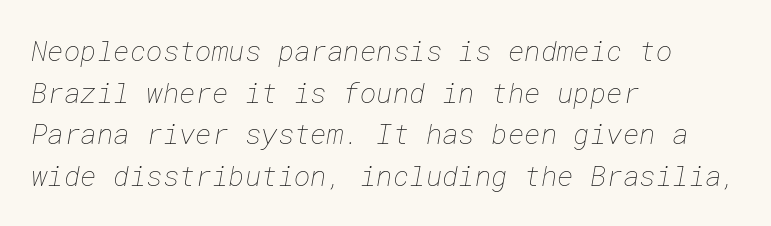
Q: Is the text bold? A: No.
Q: Is the text underlined? A: No.
Q: How is the paragraph aligned? A: Left-aligned.
Q: Is the spacing between letters normal or unusually wide? A: Normal.
Q: Is the spacing between lines tight, normal or loose? A: Normal.
Q: Width (condensed, normal, or wide)? A: Normal.
Q: Stroke contrast? A: Low.
Q: x-height? A: Medium.
